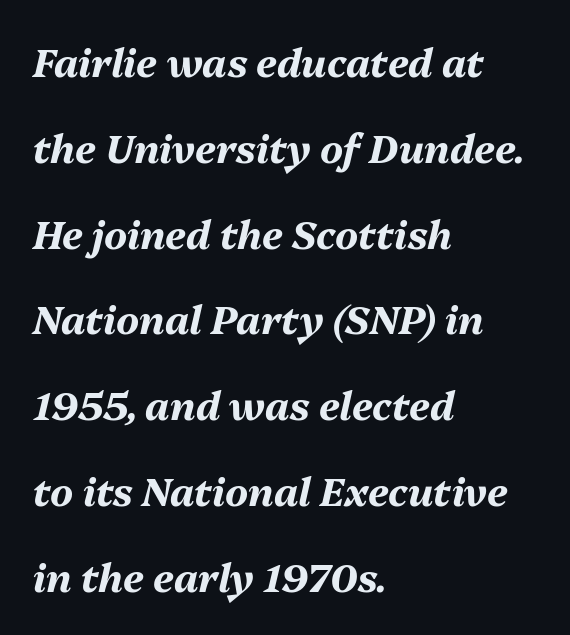
The space beneath each line is pristine and unruled. Horizontal alignment here is leftward, the default for most running prose. Is the letter spacing exaggerated? No — it looks like the ordinary default. What weight is shown? A full bold with thick strokes. Is the type slanted? Yes — the strokes lean at a clear angle.
